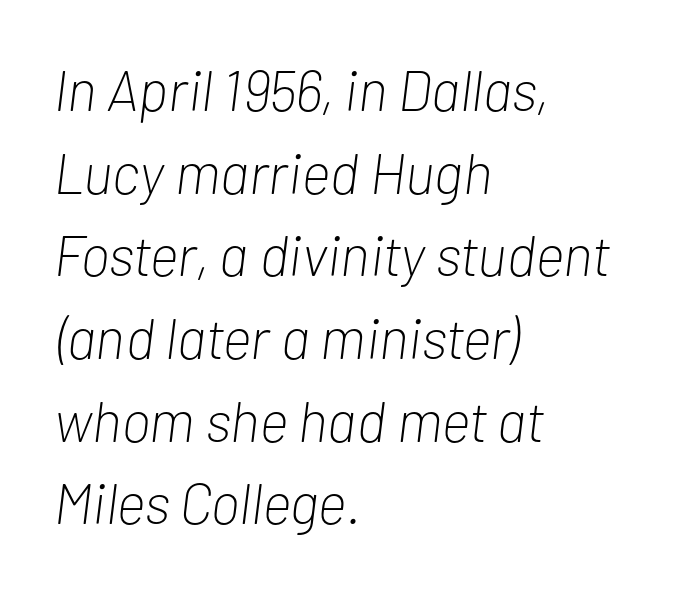
Q: Is the text bold? A: No.
Q: Is the text italic (slanted)? A: Yes, it leans right by about 7 degrees.
Q: Is the text underlined? A: No.
Q: How is the paragraph aligned? A: Left-aligned.
Q: Is the spacing between letters normal or unusually wide? A: Normal.
Q: Is the spacing between lines tight, normal or loose? A: Normal.
Q: Width (condensed, normal, or wide)? A: Condensed.
Q: Stroke contrast? A: Low.
Q: x-height? A: Medium.
Q: Monospaced? A: No.
